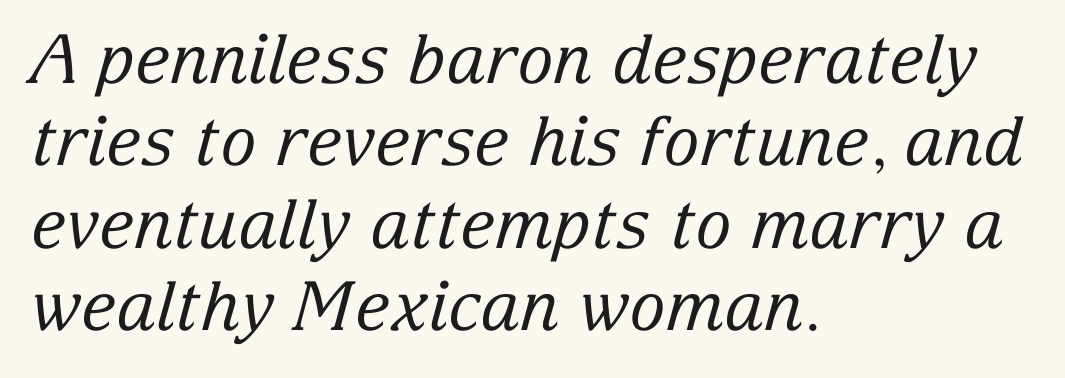
Q: Is the text bold? A: No.
Q: Is the text italic (slanted)? A: Yes, it leans right by about 15 degrees.
Q: Is the typeface a serif or a sans-serif typeface? A: Serif.
Q: Is the text underlined? A: No.
Q: How is the paragraph aligned? A: Left-aligned.
Q: Is the spacing between letters normal or unusually wide? A: Normal.
Q: Width (condensed, normal, or wide)? A: Normal.
Q: Stroke contrast? A: Low.
Q: x-height? A: Medium.
Q: Monospaced? A: No.
